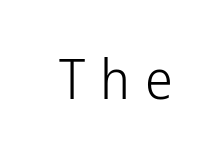
The rendering inserts visible extra space after every character. Nope, not italic — everything's standing straight. The rendering uses natural spacing where letterforms have individual widths. Does the type have serifs? No, each stem ends abruptly. A quiet, ordinary-to-light weight characterises the typeface.
